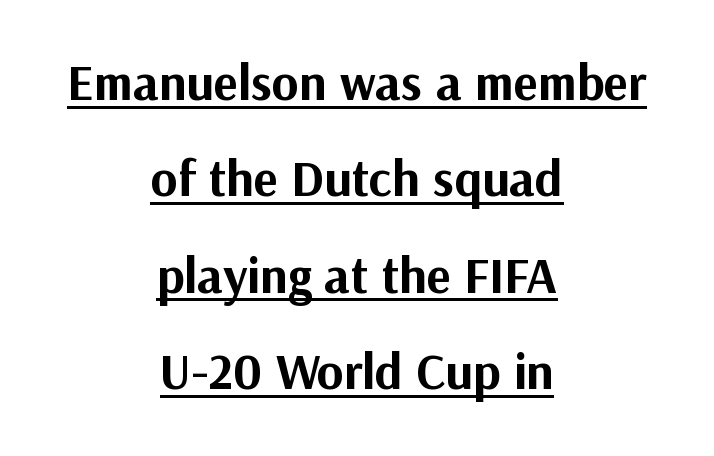
The rendering positions every line midway between the sides. The passage shown is typed in a proportional face where columns would drift. The glyphs are accompanied by a horizontal stroke just below them. The face used here has the dense, thick strokes of a bold. Vertical strokes here are truly vertical. In terms of letterform style, serifs are entirely absent.
